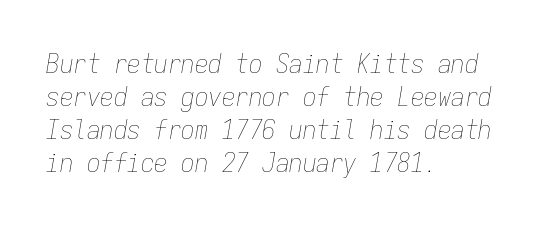
The image shows 27 px text type, italic (leaning right); set left-aligned, line spacing 1.22x, normal letter spacing, not underlined.
